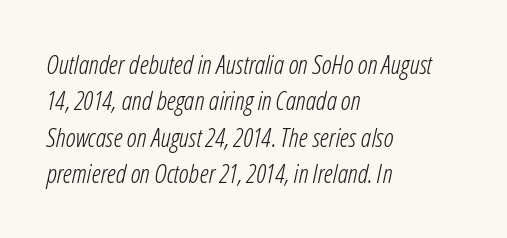
A typesetter would call this leading conventional body-copy spacing. The zone under the glyphs is completely vacant. Casual observation: everything's shoved over to the left. Caption: standard tracking, unaltered. It's the slanting kind of type.
